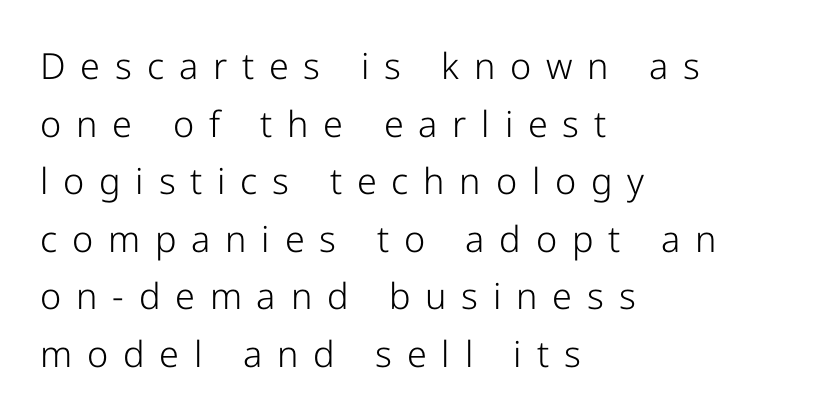
Reading down the column, the eye jumps a familiar distance to each next line. A bare baseline throughout the passage. The face used here is proportionally spaced, like ordinary book or web type. Summary of weight: not heavy and not bold.
